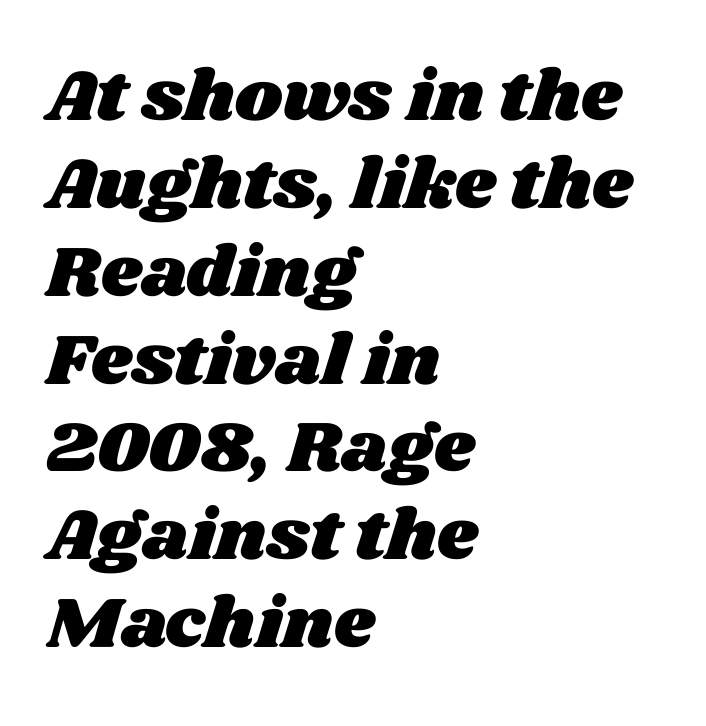
Line starts are locked; line ends wander. Bare-footed words on every line. Each letter keeps its own natural width here, so spacing adapts to shape. What stands out about the letter spacing? Nothing — it is the standard amount.
